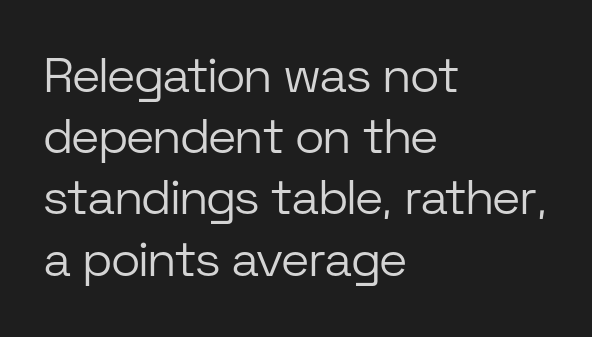
The image shows 49 px light sans-serif type, upright; set left-aligned, normal line spacing (1.25x), normal letter spacing, not underlined; low stroke contrast and a medium x-height.
